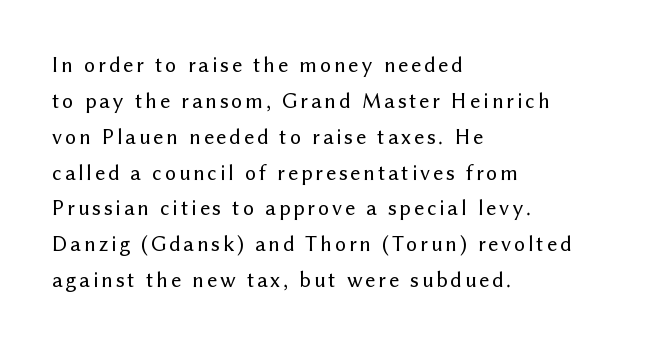
The image shows 22 px text type, upright; set left-aligned, normal line spacing (1.63x), not underlined.
